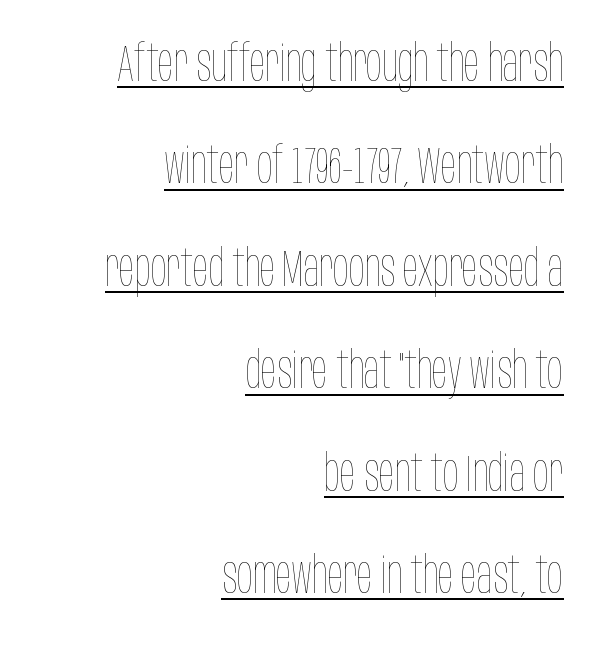
How would I describe the line gaps? Wide and relaxed. Emphasis is given by a line drawn under the lettering. Characters remain perfectly vertical along every line. The letterforms sit shoulder to shoulder at normal distance. One-word summary of the alignment: right. Do the characters align in a grid? No, the font is proportional.
